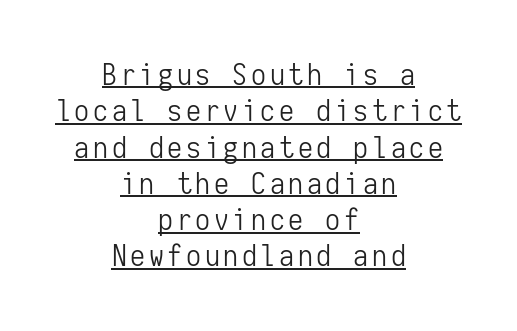
{"serif": "no", "italic": "no", "bold": "no", "weight": "light", "width": "condensed", "stroke_contrast": "low", "x_height": "medium", "monospaced": "yes", "underline": "yes", "align": "center", "line_spacing_ratio": 1.21, "glyph_px": 30}
